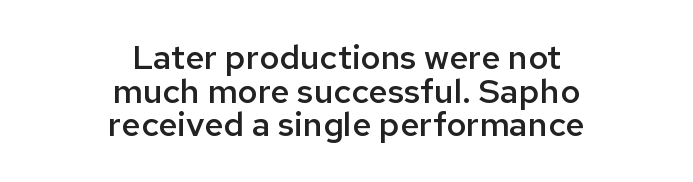
Caption: standard tracking, unaltered. The paragraph has two soft edges and a firm central axis. The letters stand upright; this is a roman face. How would I describe the line gaps? Narrow and economical.
